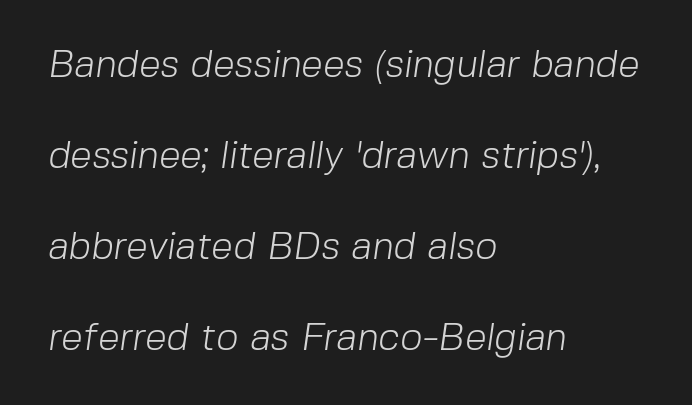
{"serif": "no", "bold": "no", "weight": "light", "width": "normal", "stroke_contrast": "low", "x_height": "medium", "monospaced": "no", "underline": "no", "align": "left", "line_spacing": "loose", "line_spacing_ratio": 2.33, "letter_spacing": "normal", "letter_spacing_em": 0.0, "glyph_px": 39}
